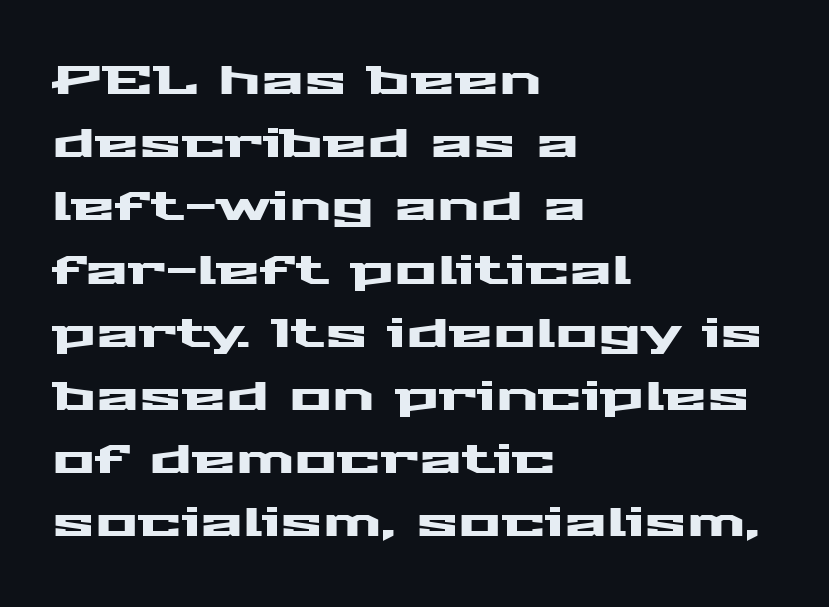
The rendering shows plain stroke endings on the letterforms — a sans-serif design. Each line starts at the same left margin while the right side varies. Nobody touched the tracking dial on this one. The rendering uses natural spacing where letterforms have individual widths.
